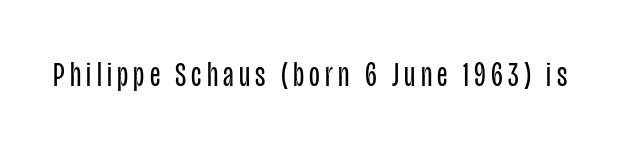
Descender tails drop into unmarked territory. Character widths vary here, with narrow letters taking less room than wide ones. These glyphs show unthickened strokes, regular width or finer. Is this a sans? Yes — the strokes have no serifs.
